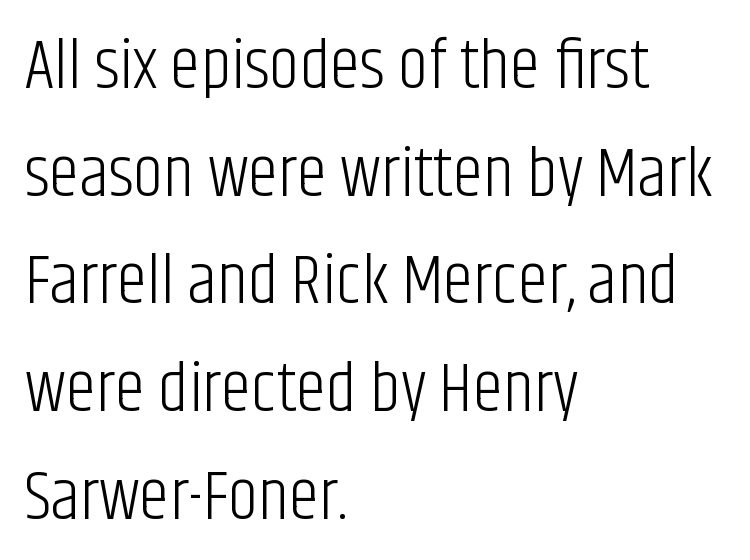
The image shows 69 px light, condensed sans-serif type, upright; set left-aligned, normal line spacing (1.56x), normal letter spacing, not underlined; low stroke contrast and a large x-height.
